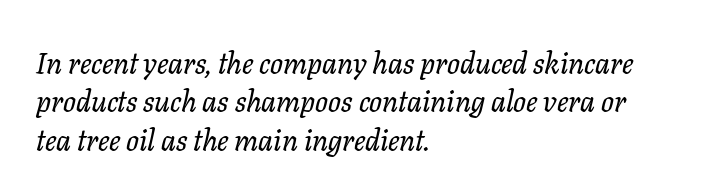
You can tell it's italic because the verticals aren't actually vertical. Look at the tracking — it's just the regular setting, nothing added. The string is rendered with underlining switched off. Notice how descenders clear the ascenders below comfortably — that's standard leading.
